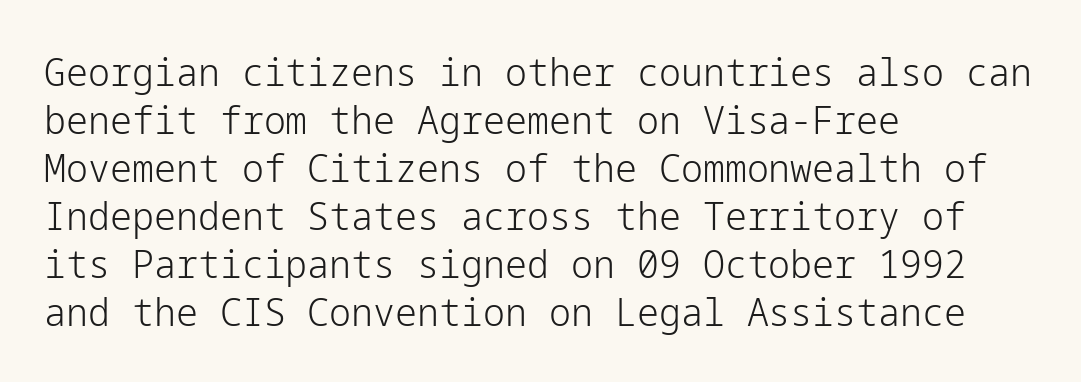
The image shows 39 px light sans-serif type, upright; set left-aligned, line spacing 1.23x, normal letter spacing, not underlined; low stroke contrast and a medium x-height.
